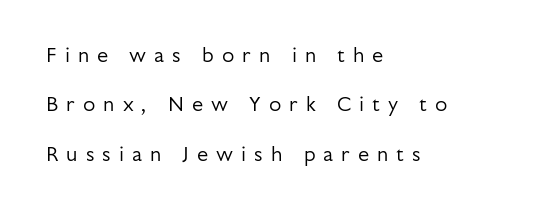
Q: Is the text bold? A: No.
Q: Is the text italic (slanted)? A: No, it is upright.
Q: Is the text underlined? A: No.
Q: How is the paragraph aligned? A: Left-aligned.
Q: Is the spacing between letters normal or unusually wide? A: Unusually wide.
Q: Is the spacing between lines tight, normal or loose? A: Loose.
